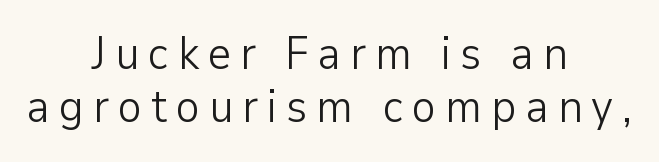
{"serif": "no", "italic": "no", "bold": "no", "weight": "light", "width": "normal", "stroke_contrast": "low", "x_height": "medium", "monospaced": "no", "underline": "no", "align": "center", "line_spacing_ratio": 1.16, "glyph_px": 46}
